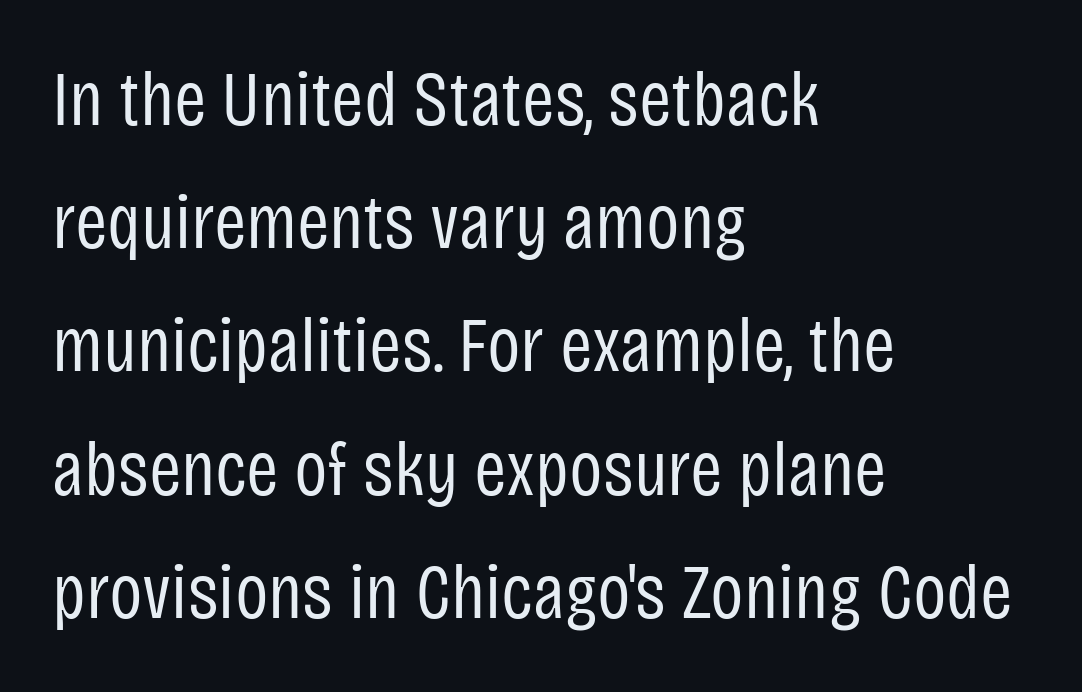
The image shows 78 px regular-weight, condensed sans-serif type, upright; set left-aligned, normal line spacing (1.58x), normal letter spacing, not underlined; low stroke contrast and a large x-height.
